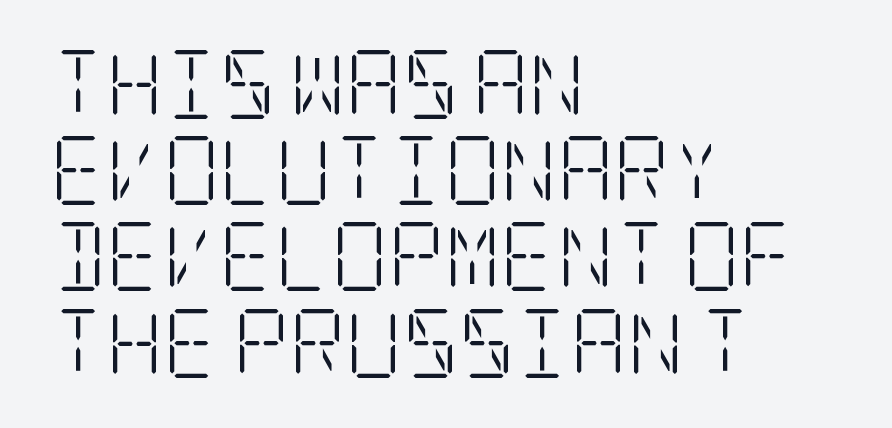
Interline gaps are of average width in this sample. Quick note: underline off. If you drew a ruler down the left edge, every line would touch it. What stands out about the letter spacing? Nothing — it is the standard amount. Small tapered or slab feet sit at the stroke ends, so this counts as serif.
